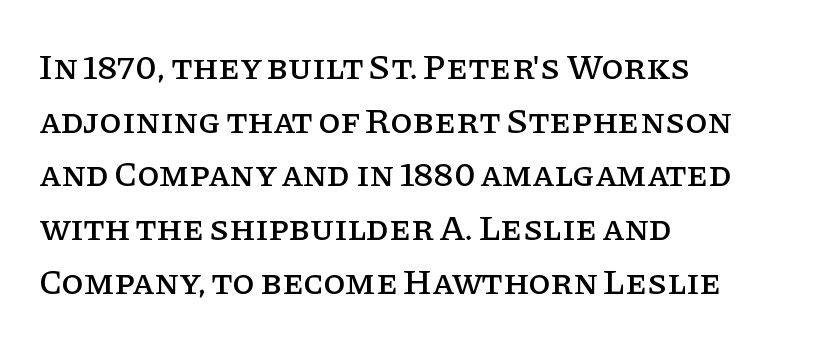
{"serif": "yes", "italic": "no", "width": "normal", "stroke_contrast": "low", "x_height": "large", "monospaced": "no", "underline": "no", "align": "left", "line_spacing": "normal", "line_spacing_ratio": 1.49, "letter_spacing": "normal", "letter_spacing_em": 0.0, "glyph_px": 36}
